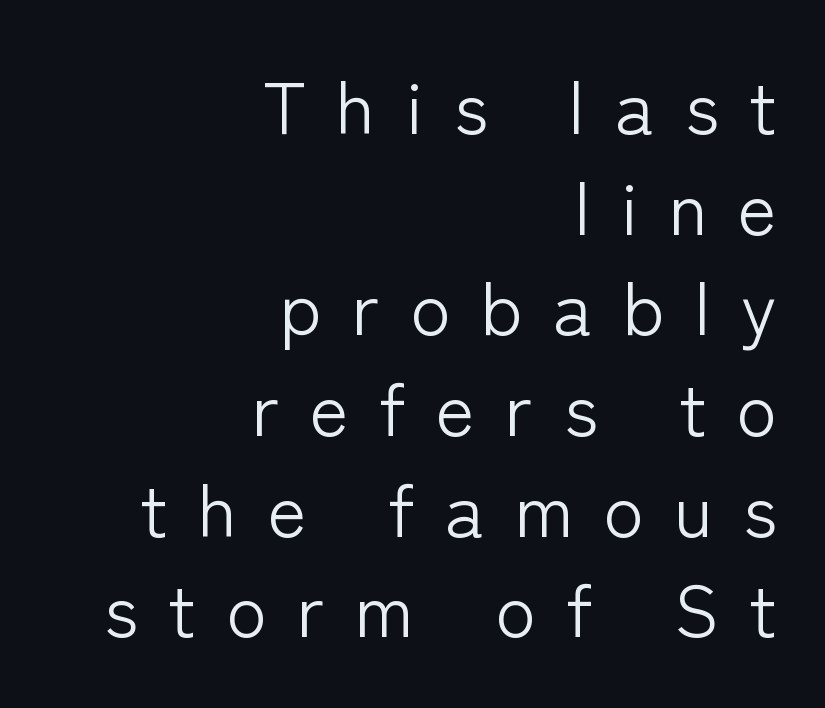
The image shows 74 px light sans-serif type, upright; set right-aligned, normal line spacing (1.36x), unusually wide letter spacing (+0.41 em), not underlined; low stroke contrast and a medium x-height.
